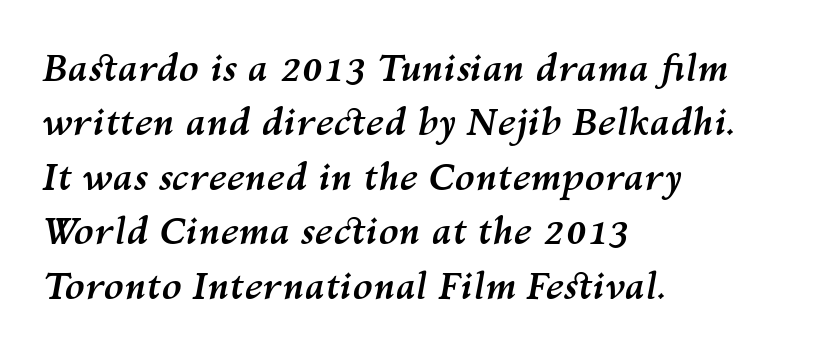
Clear beneath every line of the passage. It's the slanting kind of type. A typesetter would call this leading conventional body-copy spacing. The lines are quadded left. The rendering uses natural spacing where letterforms have individual widths. The letters sit at their default tracking, neither squeezed nor spread.
